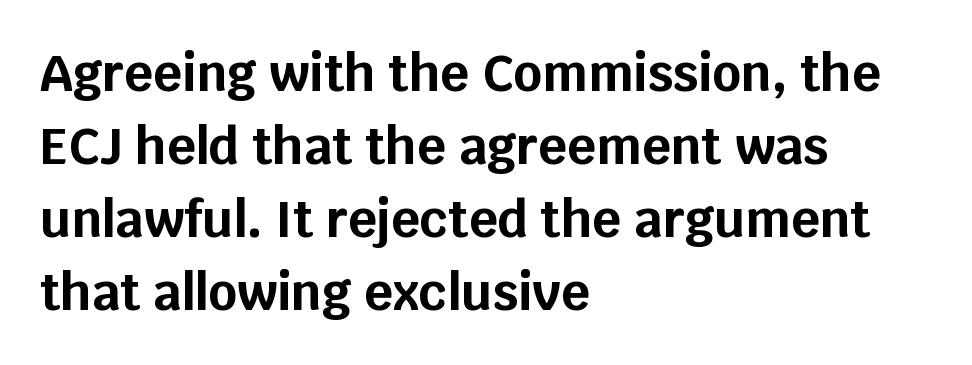
Has an underline been added? It has not. The face used here is rendered with its standard letterfit. The passage is arranged the way most books set body copy — flush left. A sans-serif font was chosen for this passage.
